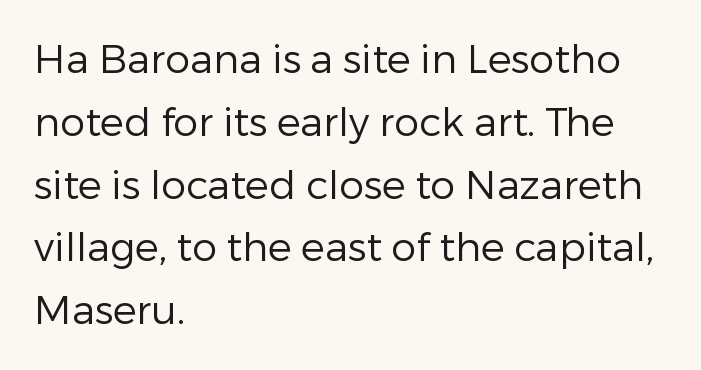
{"serif": "no", "italic": "no", "bold": "no", "weight": "regular", "width": "normal", "stroke_contrast": "low", "x_height": "medium", "monospaced": "no", "underline": "no", "align": "left", "line_spacing": "normal", "line_spacing_ratio": 1.57, "letter_spacing": "normal", "letter_spacing_em": 0.0, "glyph_px": 40}
